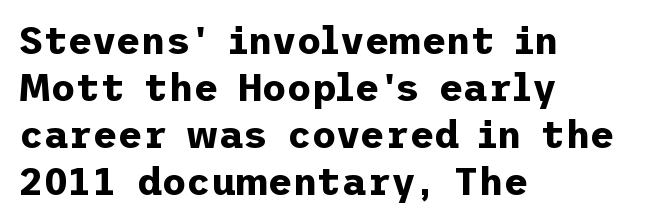
Q: Is the text bold? A: Yes.
Q: Is the text italic (slanted)? A: No, it is upright.
Q: Is the typeface a serif or a sans-serif typeface? A: Sans-serif.
Q: Is the text underlined? A: No.
Q: How is the paragraph aligned? A: Left-aligned.
Q: Is the spacing between letters normal or unusually wide? A: Normal.
Q: Width (condensed, normal, or wide)? A: Normal.
Q: Stroke contrast? A: Low.
Q: x-height? A: Medium.
